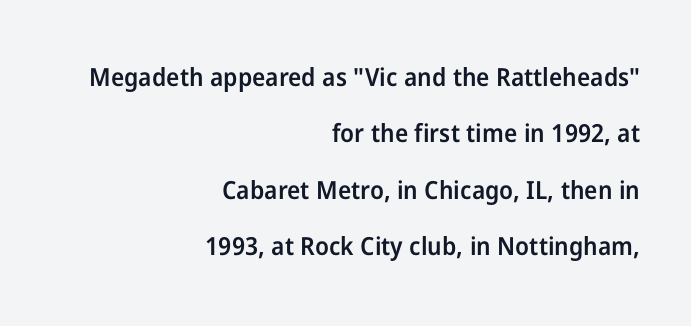
{"italic": "no", "bold": "semi", "underline": "no", "align": "right", "line_spacing": "loose", "line_spacing_ratio": 2.26, "letter_spacing": "normal", "letter_spacing_em": 0.0, "glyph_px": 25}
